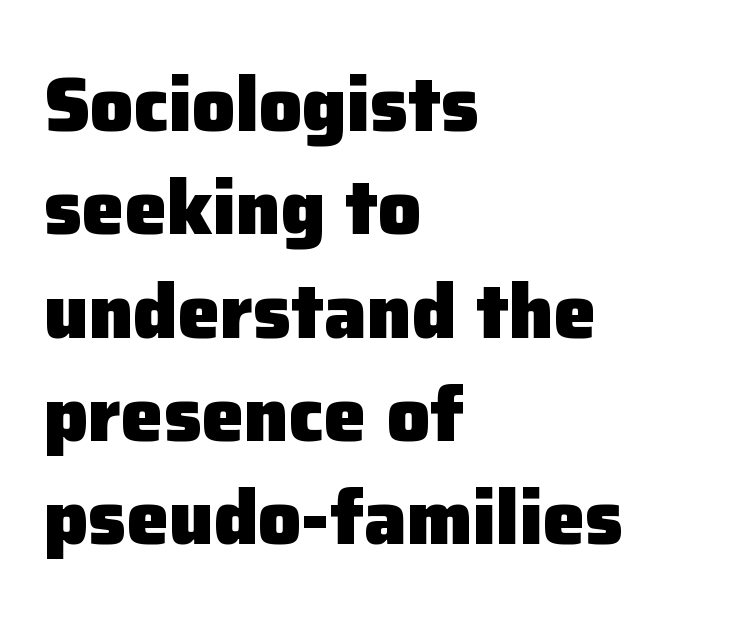
Every character sits straight up, as roman type does. Here the designer chose a conventional face with non-uniform glyph widths. Horizontal alignment here is leftward, the default for most running prose. The space between consecutive lines is moderate.
